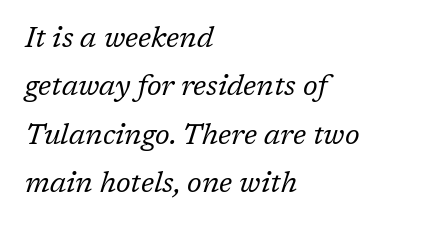
Q: Is the text bold? A: No.
Q: Is the text italic (slanted)? A: Yes, it leans right by about 17 degrees.
Q: Is the typeface a serif or a sans-serif typeface? A: Serif.
Q: Is the text underlined? A: No.
Q: How is the paragraph aligned? A: Left-aligned.
Q: Is the spacing between letters normal or unusually wide? A: Normal.
Q: Is the spacing between lines tight, normal or loose? A: Normal.
Q: Width (condensed, normal, or wide)? A: Normal.
Q: Stroke contrast? A: Low.
Q: x-height? A: Medium.
Q: Monospaced? A: No.
